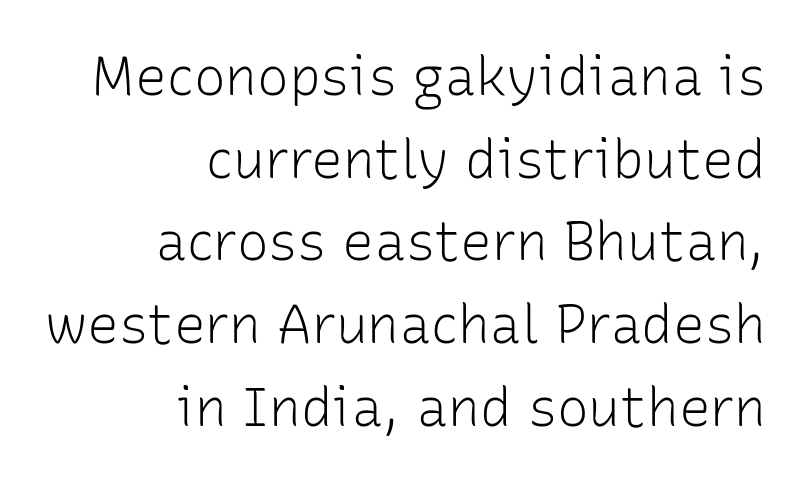
{"serif": "no", "italic": "no", "bold": "no", "weight": "light", "width": "normal", "stroke_contrast": "low", "x_height": "medium", "monospaced": "no", "underline": "no", "align": "right", "line_spacing": "normal", "line_spacing_ratio": 1.56, "letter_spacing": "normal", "letter_spacing_em": 0.0, "glyph_px": 53}
